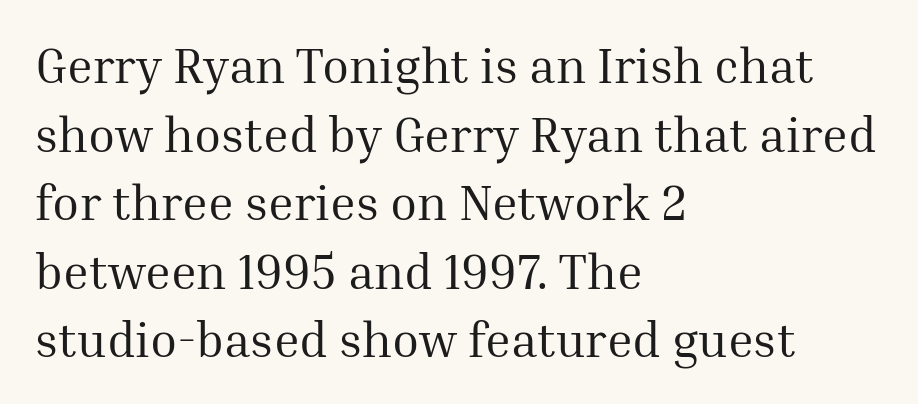
Q: Is the text bold? A: No.
Q: Is the text italic (slanted)? A: No, it is upright.
Q: Is the typeface a serif or a sans-serif typeface? A: Serif.
Q: Is the text underlined? A: No.
Q: How is the paragraph aligned? A: Left-aligned.
Q: Is the spacing between letters normal or unusually wide? A: Normal.
Q: Is the spacing between lines tight, normal or loose? A: Normal.
Q: Width (condensed, normal, or wide)? A: Normal.
Q: Stroke contrast? A: Medium.
Q: x-height? A: Medium.
Q: Monospaced? A: No.
